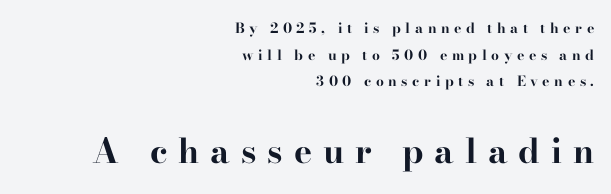
The type family on display is of the serif kind. Leftover space on each line is placed entirely before the opening word. Posture: upright roman. In terms of weight, the rendering is a true, heavy bold. Underline: absent. The letters in the lower block stand taller than those in the block above.
